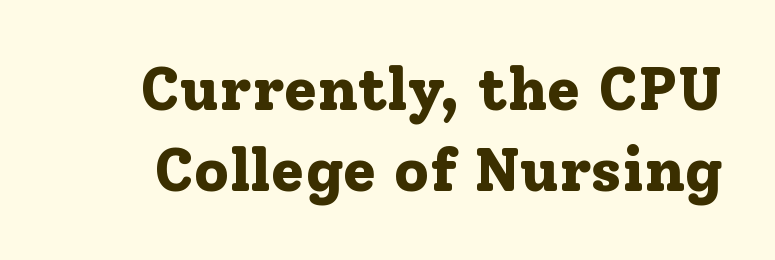
What stands out about the letter spacing? Nothing — it is the standard amount. Horizontal bands of white between lines are of average thickness. The characters look thick and weighty, a clear bold. You could not count columns in this text — the font is proportionally spaced. A bare baseline throughout the passage. Observe the serifs anchoring each vertical stroke in this sample.
